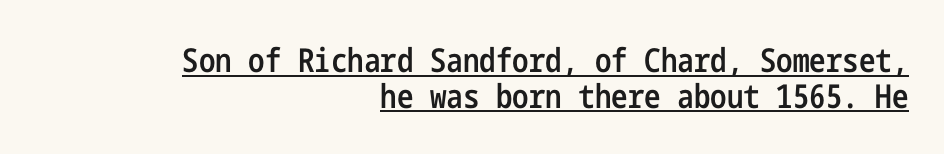
Layout note: lines flush right. Designer's note — italics off, roman on. Does the weight exceed regular? Yes, but only to semibold. The font family rendered here belongs to the sans-serif group. Nobody touched the tracking dial on this one. Tightly led — the rows are bunched.
